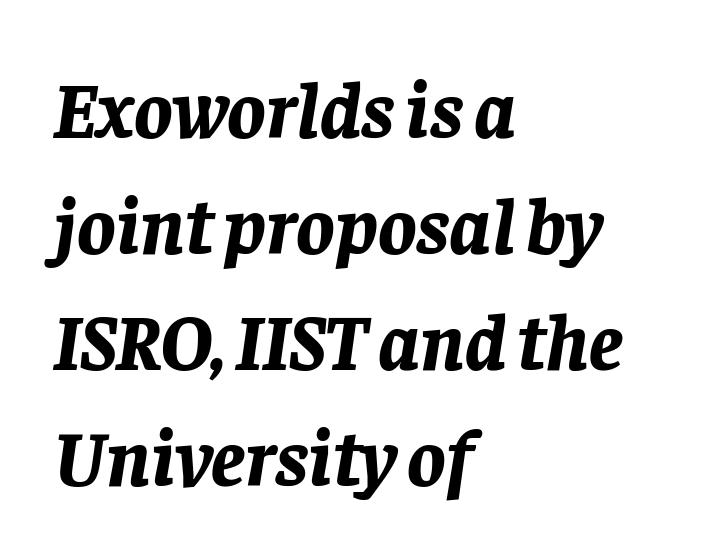
{"italic": "yes", "lean": "right", "slant_degrees": 8, "bold": "yes", "weight": "bold", "width": "normal", "stroke_contrast": "low", "x_height": "large", "monospaced": "no", "underline": "no", "align": "left", "line_spacing": "normal", "line_spacing_ratio": 1.45, "letter_spacing": "normal", "letter_spacing_em": 0.0, "glyph_px": 80}
